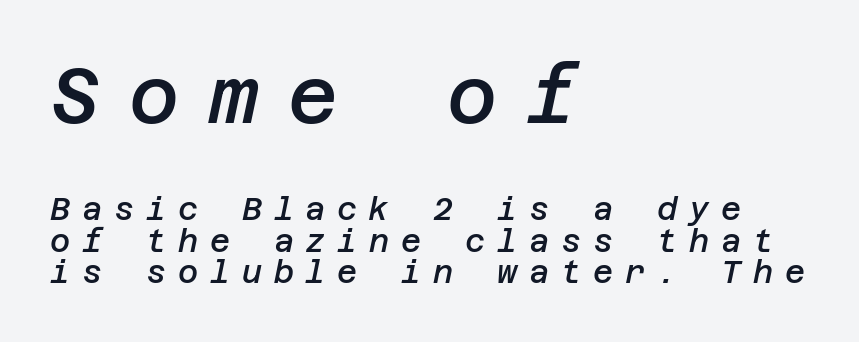
Q: Is the text bold? A: Semi-bold.
Q: Is the text italic (slanted)? A: Yes, it leans right by about 12 degrees.
Q: Is the text underlined? A: No.
Q: How is the paragraph aligned? A: Left-aligned.
Q: Is the spacing between letters normal or unusually wide? A: Unusually wide.
Q: Is the spacing between lines tight, normal or loose? A: Tight.
Q: Which block of text is set in a larger size, the first (top) or the second (bottom)? A: The first (top) one.
Q: Width (condensed, normal, or wide)? A: Normal.
Q: Stroke contrast? A: Low.
Q: x-height? A: Large.
